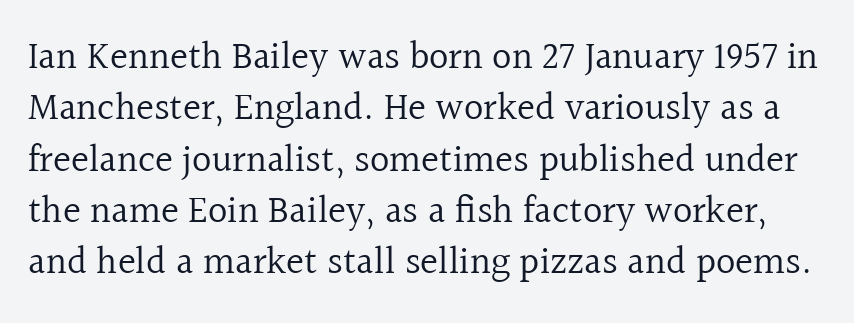
Descender tails drop into unmarked territory. These lines are rendered in a variable-pitch font. Does extra space separate the letters? No, they use regular spacing. I'd call this a serif setting — the letters wear small feet. These lines sit exactly where default settings would place them. Think standard paragraph weight, or any step lighter than that.
